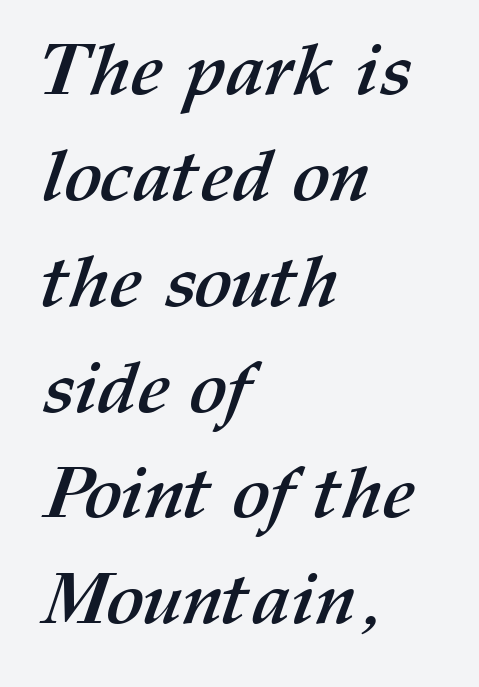
The paragraph shown leans on its left margin. These lines are rendered in a variable-pitch font. Emphasis by weight is at full strength: bold. The baseline area is clear. Short note: letters normally spaced. One glance says typical: line gaps are just what's usual.
